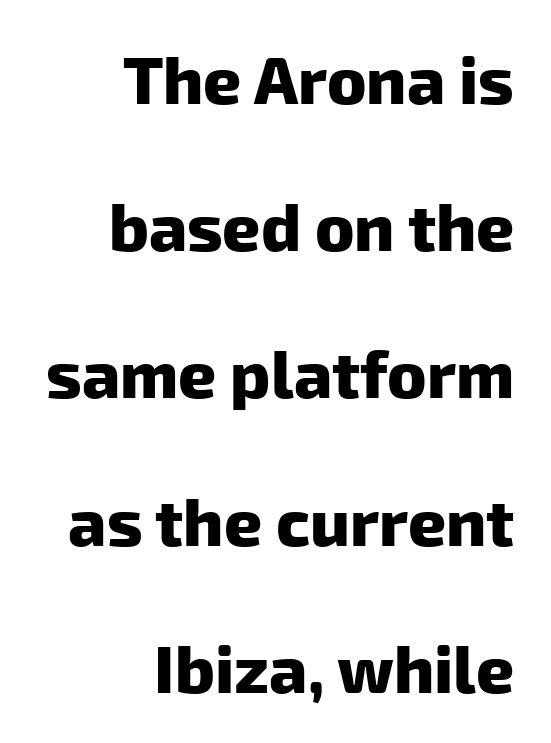
The image shows 66 px heavy sans-serif type; set right-aligned, loose line spacing (2.23x), normal letter spacing, not underlined; low stroke contrast and a medium x-height.
